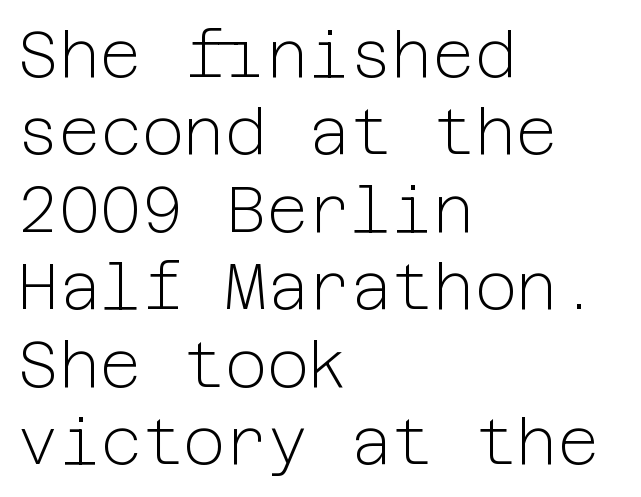
Q: Is the text bold? A: No.
Q: Is the text italic (slanted)? A: No, it is upright.
Q: Is the typeface a serif or a sans-serif typeface? A: Sans-serif.
Q: Is the text underlined? A: No.
Q: How is the paragraph aligned? A: Left-aligned.
Q: Is the spacing between letters normal or unusually wide? A: Normal.
Q: Width (condensed, normal, or wide)? A: Normal.
Q: Stroke contrast? A: Low.
Q: x-height? A: Medium.
